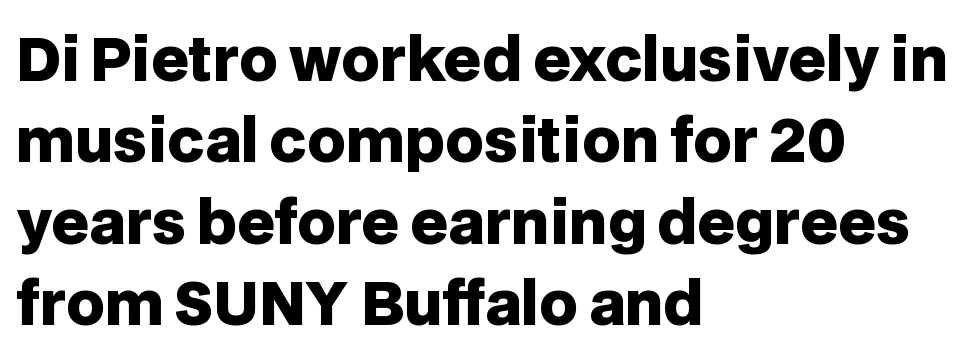
Short and long lines alike share a common starting point at left. This sample uses a sans-serif face. What's the leading like? Ordinary, nothing unusual. Looks like regular typesetting: each glyph gets only the width it needs. It's the straight-up-and-down kind of type. The face used here is rendered with its standard letterfit.
